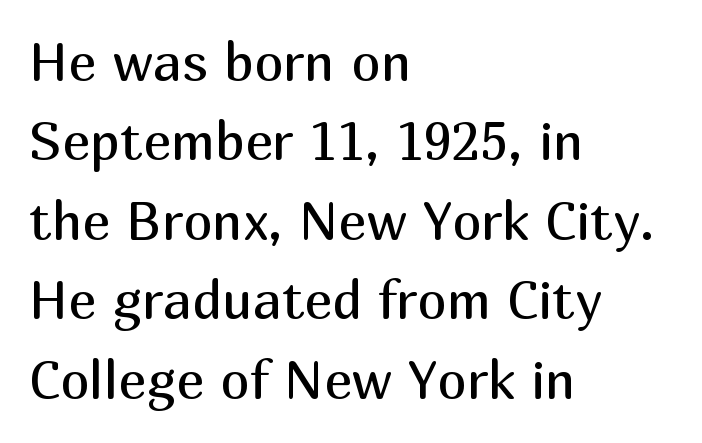
The image shows 53 px regular-weight sans-serif type, upright; set left-aligned, normal line spacing (1.5x), normal letter spacing, not underlined; medium stroke contrast and a medium x-height.
